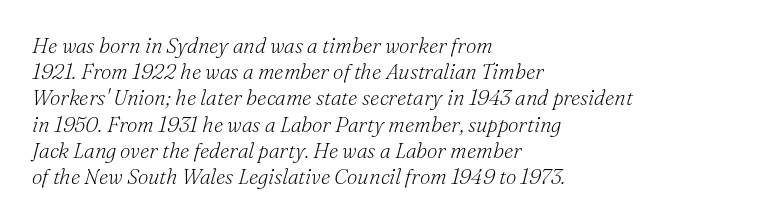
The image shows 21 px text type, italic (leaning right); set left-aligned, normal line spacing (1.25x), normal letter spacing, not underlined.
